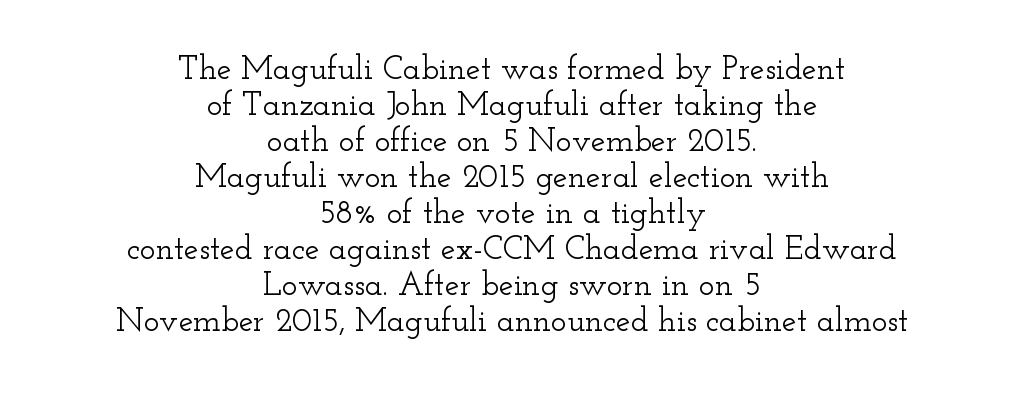
The foot of each line stays bare and open. Leading: reduced. The glyphs in this specimen are seriffed. Layout note: lines centered.
